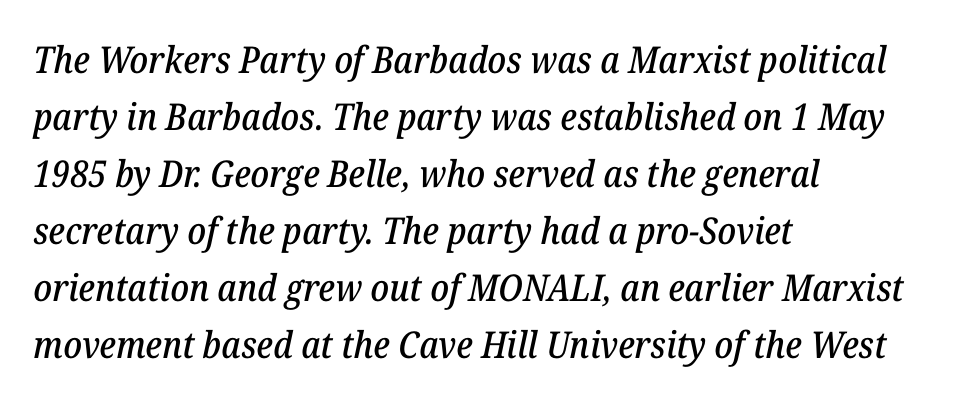
The image shows 37 px serif type, italic (leaning right); set left-aligned, normal line spacing (1.54x), normal letter spacing, not underlined; low stroke contrast and a medium x-height.
